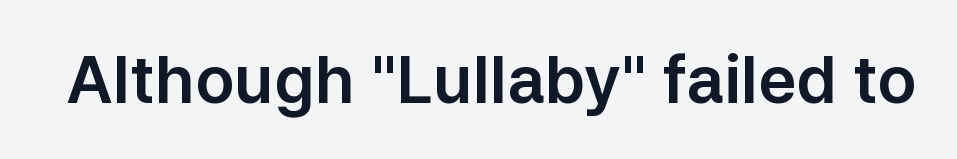
The image shows 65 px sans-serif type, upright; set normal letter spacing, not underlined; low stroke contrast and a medium x-height.
